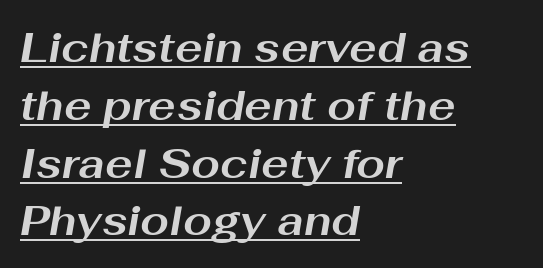
Q: Is the text bold? A: Yes.
Q: Is the text italic (slanted)? A: Yes, it leans right by about 10 degrees.
Q: Is the text underlined? A: Yes.
Q: How is the paragraph aligned? A: Left-aligned.
Q: Is the spacing between letters normal or unusually wide? A: Normal.
Q: Is the spacing between lines tight, normal or loose? A: Normal.
Q: Width (condensed, normal, or wide)? A: Wide.
Q: Stroke contrast? A: Medium.
Q: x-height? A: Medium.
Q: Monospaced? A: No.
